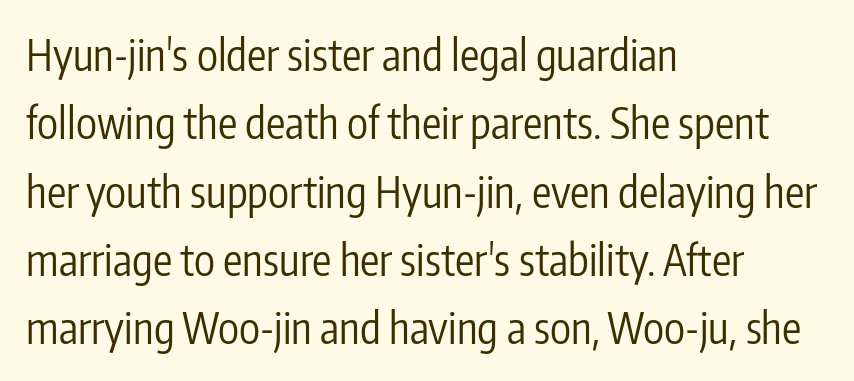
{"serif": "no", "italic": "no", "bold": "no", "weight": "regular", "width": "condensed", "stroke_contrast": "low", "x_height": "medium", "monospaced": "no", "underline": "no", "align": "left", "line_spacing": "normal", "line_spacing_ratio": 1.59, "letter_spacing": "normal", "letter_spacing_em": 0.0, "glyph_px": 43}
